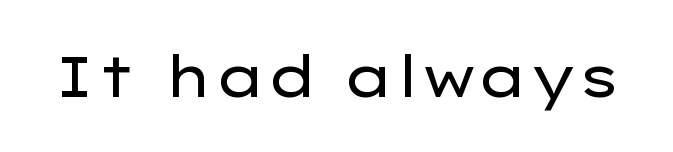
This rendering leaves character spacing at its baseline value. This is the regular roman posture of the typeface. Stem width sits at or under what a default text font uses. Each letter keeps its own natural width here, so spacing adapts to shape. This sample uses a sans-serif face. A clean baseline with only descenders dipping below it.
